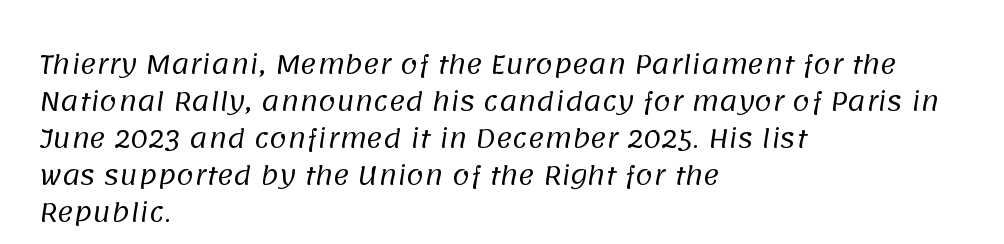
The image shows 25 px text type; set left-aligned, normal line spacing (1.48x), normal letter spacing, not underlined.
